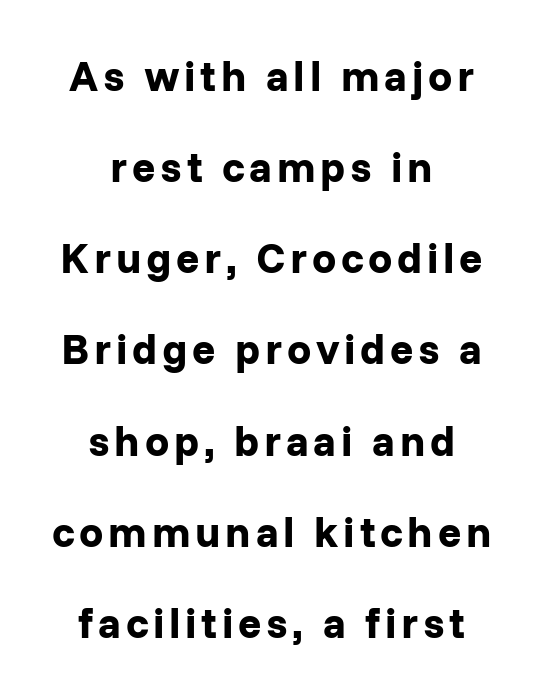
Q: Is the text bold? A: Yes.
Q: Is the text italic (slanted)? A: No, it is upright.
Q: Is the typeface a serif or a sans-serif typeface? A: Sans-serif.
Q: Is the text underlined? A: No.
Q: How is the paragraph aligned? A: Centered.
Q: Is the spacing between lines tight, normal or loose? A: Loose.
Q: Width (condensed, normal, or wide)? A: Normal.
Q: Stroke contrast? A: Low.
Q: x-height? A: Medium.
Q: Monospaced? A: No.
